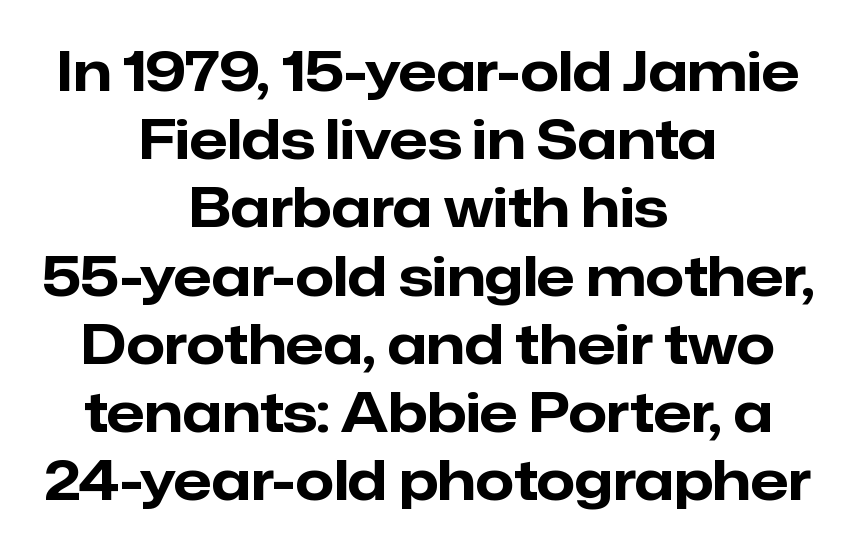
The text block is weighted toward neither margin, spreading evenly from the middle. When letters stand straight like this, we call the style roman or upright. Letter spacing: default. A typesetter would call this proportional, since set widths differ per character. Any mark beneath the type? The region is blank. Compared with an ordinary text face, these strokes are far heavier — a full bold.
